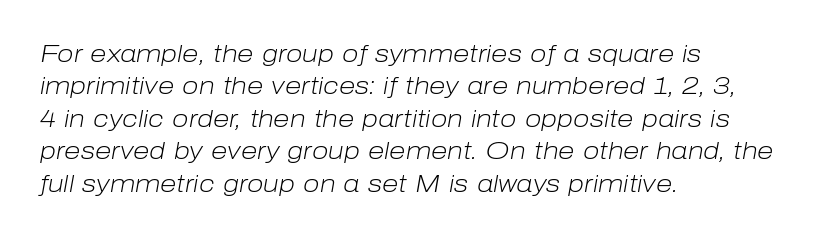
These lines are set flush left with a ragged right edge. Quick note: italic. The strip under each line holds only bare page. Line spacing here is normal. Default kerning and tracking; the words read as compact shapes.
